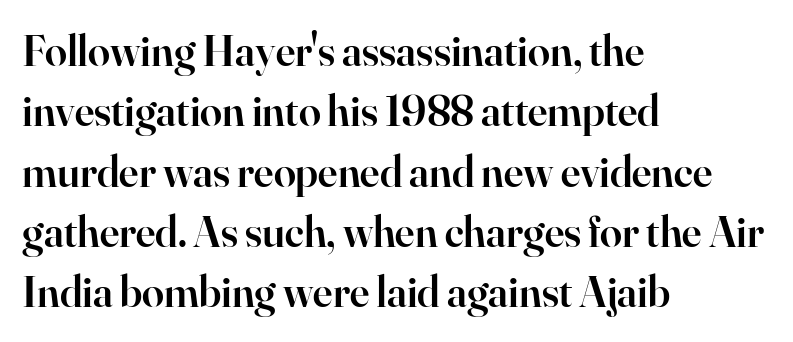
{"serif": "yes", "italic": "no", "bold": "semi", "weight": "semibold", "width": "normal", "stroke_contrast": "high", "x_height": "small", "monospaced": "no", "underline": "no", "align": "left", "line_spacing": "normal", "line_spacing_ratio": 1.37, "letter_spacing": "normal", "letter_spacing_em": 0.0, "glyph_px": 44}
